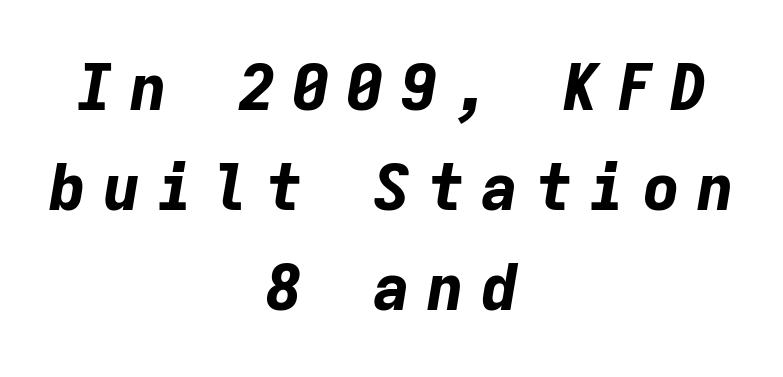
Quick note: underline off. Both edges are ragged and mirror each other, which tells us the setting is centered. These lines were composed using italics. On the weight axis this lands at bold, roughly 700.
